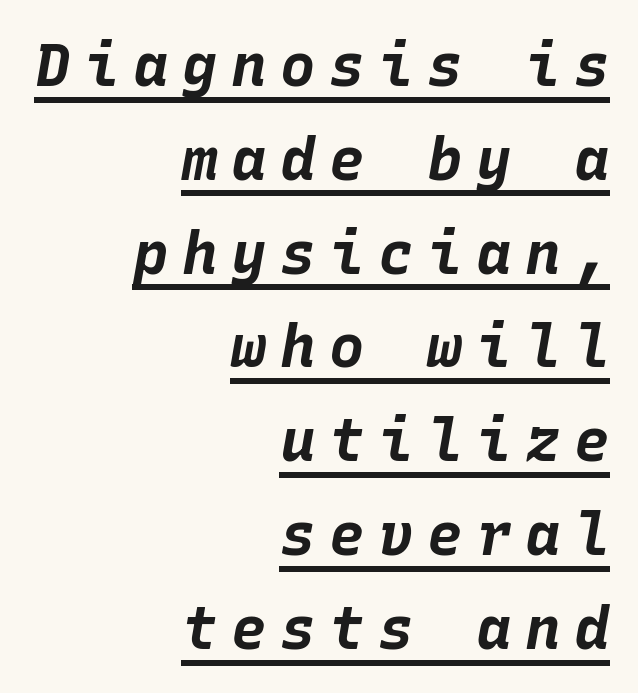
{"italic": "yes", "lean": "right", "slant_degrees": 10, "bold": "yes", "weight": "bold", "width": "normal", "stroke_contrast": "low", "x_height": "large", "monospaced": "yes", "underline": "yes", "align": "right", "line_spacing": "normal", "line_spacing_ratio": 1.59, "letter_spacing": "wide", "letter_spacing_em": 0.23, "glyph_px": 59}
